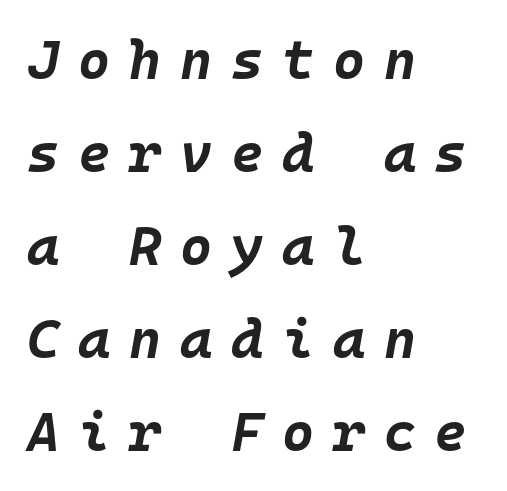
{"italic": "yes", "lean": "right", "slant_degrees": 10, "bold": "yes", "weight": "bold", "width": "normal", "stroke_contrast": "low", "x_height": "large", "monospaced": "yes", "underline": "no", "align": "left", "line_spacing": "normal", "line_spacing_ratio": 1.69, "letter_spacing": "wide", "letter_spacing_em": 0.34, "glyph_px": 55}
